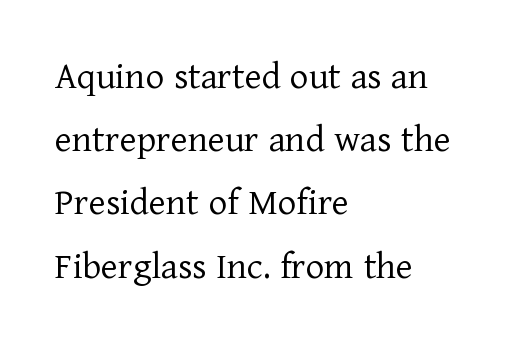
This sample uses an upright cut, with every glyph sitting square on the baseline. The strokes are not fattened; the text isn't bold. Students, observe: this is what conventionally led text looks like. The string is rendered with underlining switched off. This sample uses a serif face. Does extra space separate the letters? No, they use regular spacing.
